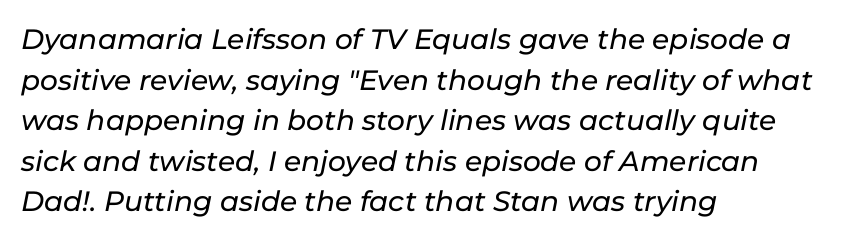
Q: Is the text italic (slanted)? A: Yes, it leans right by about 11 degrees.
Q: Is the text underlined? A: No.
Q: How is the paragraph aligned? A: Left-aligned.
Q: Is the spacing between letters normal or unusually wide? A: Normal.
Q: Is the spacing between lines tight, normal or loose? A: Normal.
Q: Width (condensed, normal, or wide)? A: Normal.
Q: Stroke contrast? A: Low.
Q: x-height? A: Medium.
Q: Monospaced? A: No.
